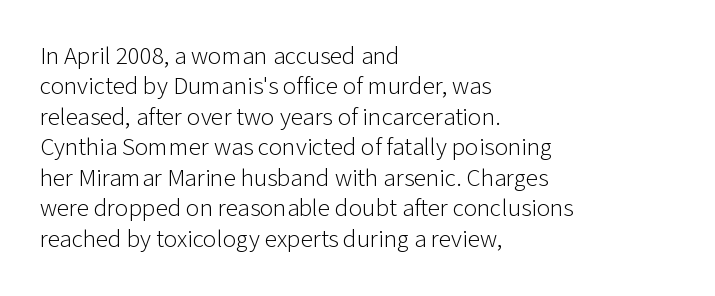
The image shows 25 px text type, upright; set left-aligned, line spacing 1.22x, normal letter spacing, not underlined.
